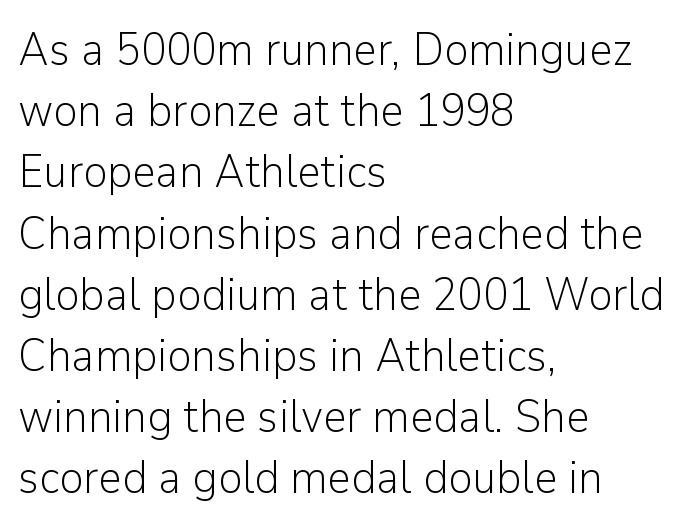
The type family on display is of the sans-serif kind. The weight tops out at a normal text grade. The strip under each line holds only bare page. Each new line begins a customary step beneath the previous one. These lines stack with their left ends in a neat column.
